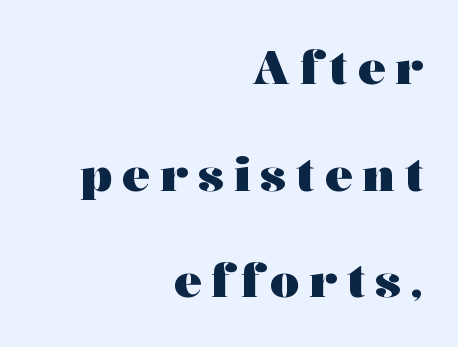
The image shows 46 px heavy, wide serif type, upright; set right-aligned, loose line spacing (2.32x), unusually wide letter spacing (+0.22 em), not underlined; medium stroke contrast and a medium x-height.
